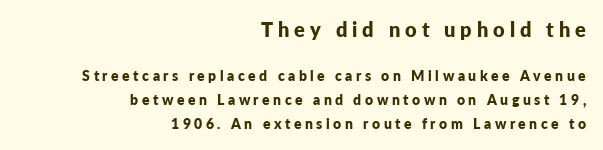
Bare-footed words on every line. This sample uses expanded letter spacing, leaving extra air between glyphs. The setting favours the right margin, as signatures and pull-quotes sometimes do. This is the regular roman posture of the typeface. Heft: maximum for text — a bold. The more generous point size was reserved for the upper chunk.
